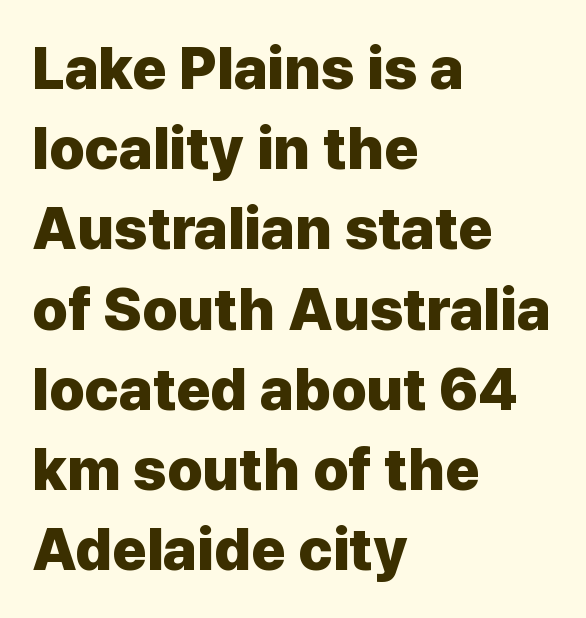
Q: Is the text bold? A: Yes.
Q: Is the text italic (slanted)? A: No, it is upright.
Q: Is the typeface a serif or a sans-serif typeface? A: Sans-serif.
Q: Is the text underlined? A: No.
Q: How is the paragraph aligned? A: Left-aligned.
Q: Is the spacing between letters normal or unusually wide? A: Normal.
Q: Is the spacing between lines tight, normal or loose? A: Normal.
Q: Width (condensed, normal, or wide)? A: Normal.
Q: Stroke contrast? A: Low.
Q: x-height? A: Medium.
Q: Monospaced? A: No.
